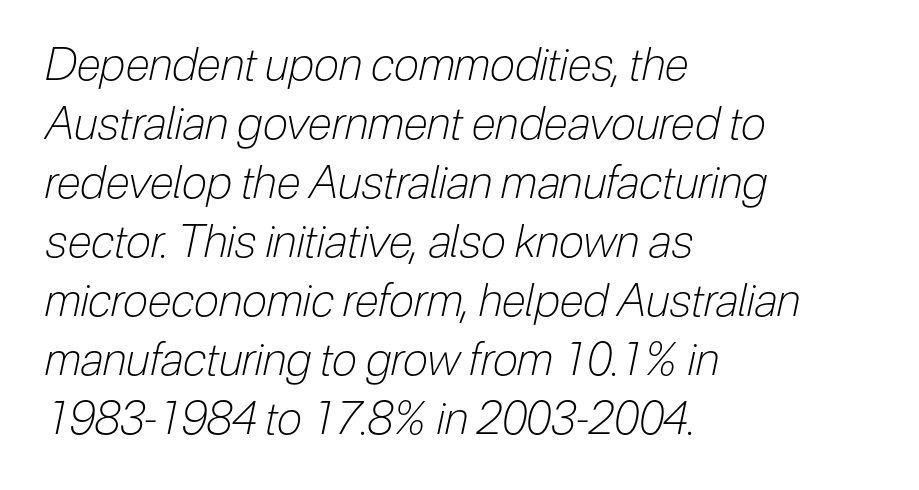
Q: Is the text bold? A: No.
Q: Is the text italic (slanted)? A: Yes, it leans right by about 12 degrees.
Q: Is the text underlined? A: No.
Q: How is the paragraph aligned? A: Left-aligned.
Q: Is the spacing between letters normal or unusually wide? A: Normal.
Q: Is the spacing between lines tight, normal or loose? A: Normal.
Q: Width (condensed, normal, or wide)? A: Condensed.
Q: Stroke contrast? A: Low.
Q: x-height? A: Medium.
Q: Monospaced? A: No.
